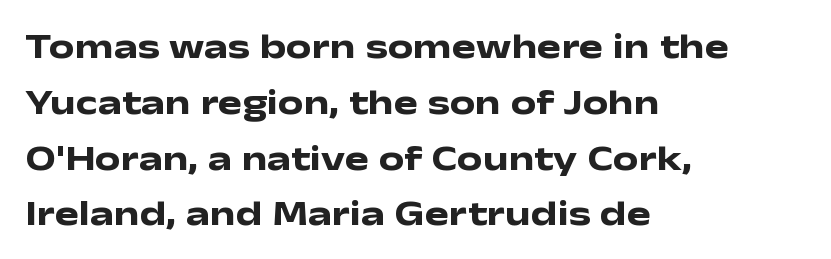
Observe the ordinary spacing: letters are neighbours, not strangers. In terms of weight, the rendering is a true, heavy bold. Rendered with straight, roman letterforms. The lines sit at an ordinary, default distance from one another. Does the copy run flush right? No — it runs flush left.
